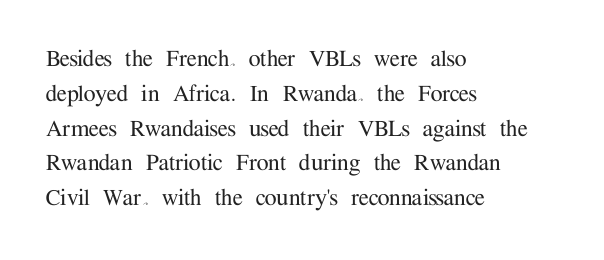
{"italic": "no", "underline": "no", "align": "left", "line_spacing": "normal", "line_spacing_ratio": 1.29, "letter_spacing": "normal", "letter_spacing_em": 0.0, "glyph_px": 27}
